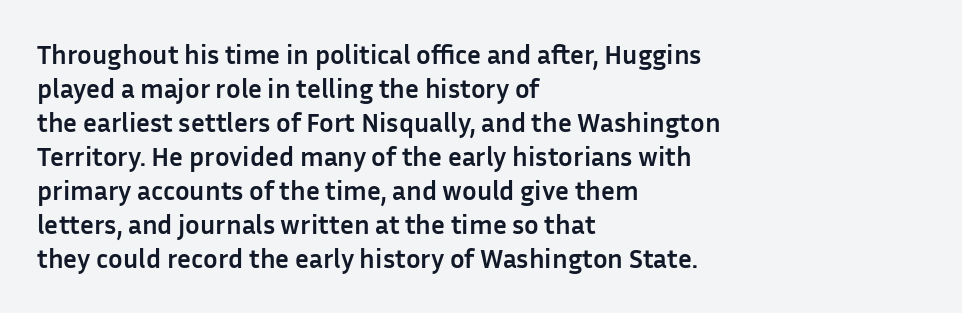
The image shows 27 px bold type, upright; set left-aligned, normal line spacing (1.26x), normal letter spacing, not underlined.
